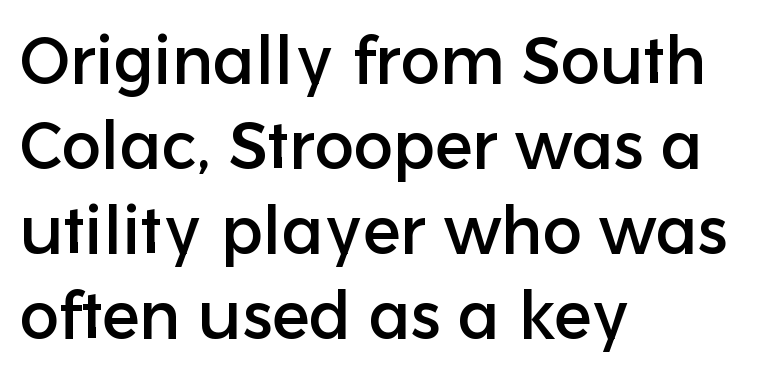
The image shows 66 px sans-serif type, upright; set left-aligned, normal line spacing (1.29x), normal letter spacing, not underlined; low stroke contrast and a medium x-height.
